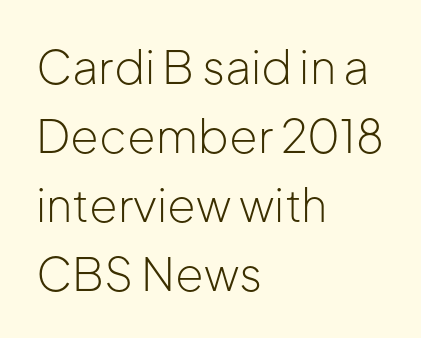
The baseline area is clear. Nothing heavy about these letters — not bold at all. Varying glyph widths throughout — classic text-font behaviour. Regarding serifs, this sample does without them.
